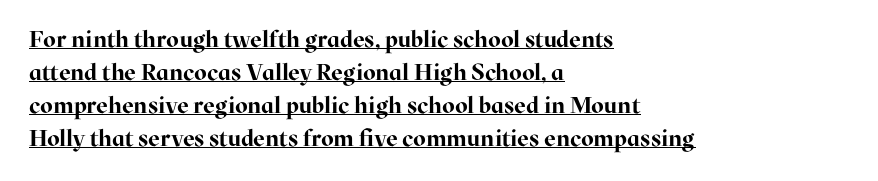
Q: Is the text bold? A: Yes.
Q: Is the text italic (slanted)? A: No, it is upright.
Q: Is the text underlined? A: Yes.
Q: How is the paragraph aligned? A: Left-aligned.
Q: Is the spacing between letters normal or unusually wide? A: Normal.
Q: Is the spacing between lines tight, normal or loose? A: Normal.
